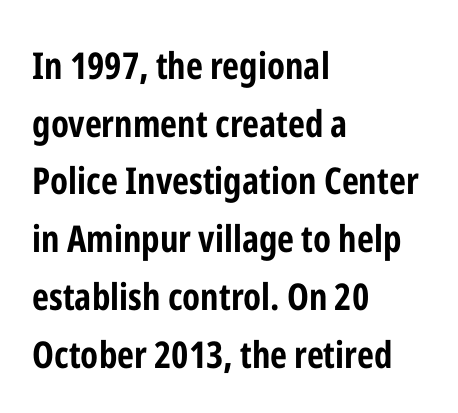
The image shows 37 px bold, condensed sans-serif type, upright; set left-aligned, normal line spacing (1.56x), normal letter spacing, not underlined; low stroke contrast and a medium x-height.
